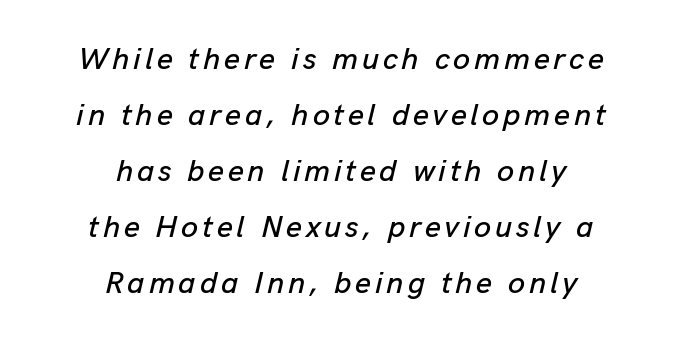
The image shows 31 px text type, italic (leaning right); set centered, line spacing 1.81x, not underlined; low stroke contrast and a medium x-height.
